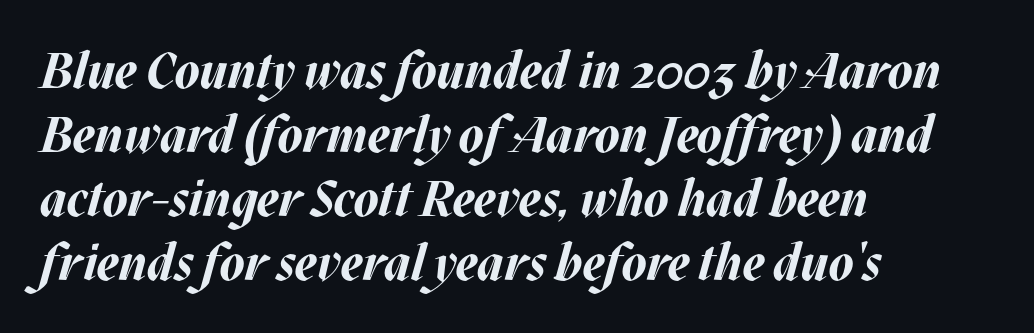
{"italic": "yes", "lean": "right", "slant_degrees": 17, "bold": "yes", "weight": "bold", "width": "normal", "stroke_contrast": "medium", "x_height": "large", "monospaced": "no", "underline": "no", "align": "left", "line_spacing": "normal", "line_spacing_ratio": 1.28, "letter_spacing": "normal", "letter_spacing_em": 0.0, "glyph_px": 50}
